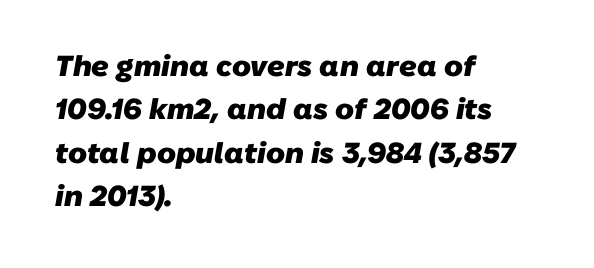
Serif or sans? Sans — the stroke terminals are bare. Each line starts at the same left margin while the right side varies. How are the letters spaced? Ordinarily, with no added tracking. The letters advance in unequal steps, a hallmark of proportional type. Quick note: underline off. These lines carry a lot of weight — the face is fully bold.
